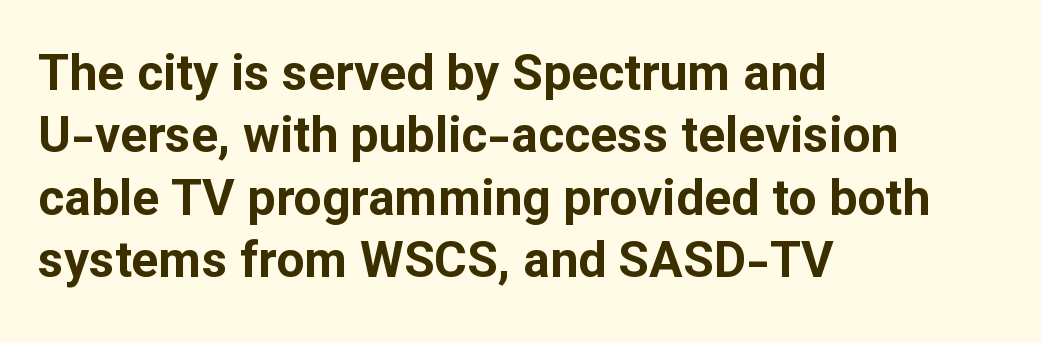
{"serif": "no", "italic": "no", "bold": "yes", "weight": "bold", "width": "normal", "stroke_contrast": "low", "x_height": "medium", "monospaced": "no", "underline": "no", "align": "left", "line_spacing": "normal", "line_spacing_ratio": 1.25, "letter_spacing": "normal", "letter_spacing_em": 0.0, "glyph_px": 50}
